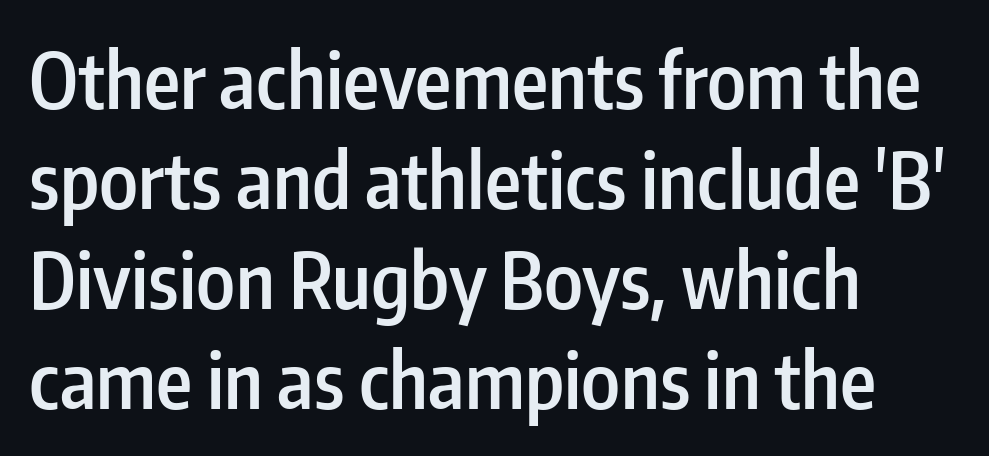
Q: Is the text bold? A: Semi-bold.
Q: Is the text italic (slanted)? A: No, it is upright.
Q: Is the typeface a serif or a sans-serif typeface? A: Sans-serif.
Q: Is the text underlined? A: No.
Q: How is the paragraph aligned? A: Left-aligned.
Q: Is the spacing between letters normal or unusually wide? A: Normal.
Q: Is the spacing between lines tight, normal or loose? A: Normal.
Q: Width (condensed, normal, or wide)? A: Condensed.
Q: Stroke contrast? A: Low.
Q: x-height? A: Medium.
Q: Monospaced? A: No.
